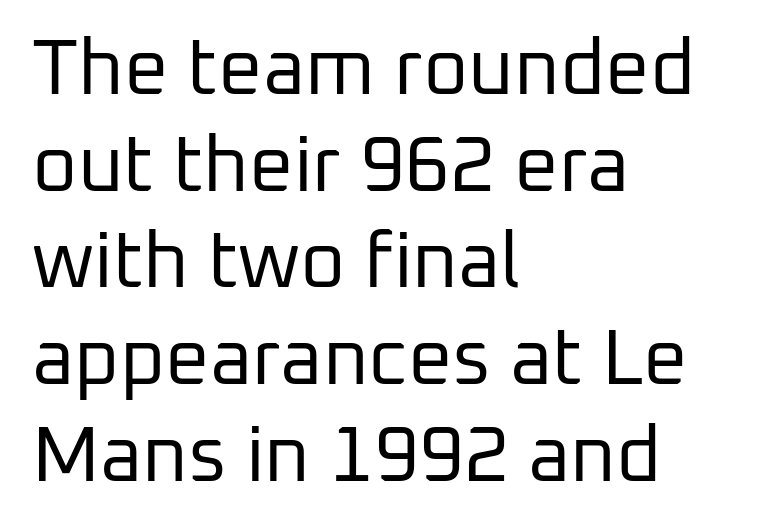
{"serif": "no", "italic": "no", "bold": "no", "weight": "regular", "width": "normal", "stroke_contrast": "low", "x_height": "medium", "monospaced": "no", "underline": "no", "align": "left", "line_spacing_ratio": 1.24, "letter_spacing": "normal", "letter_spacing_em": 0.0, "glyph_px": 78}
